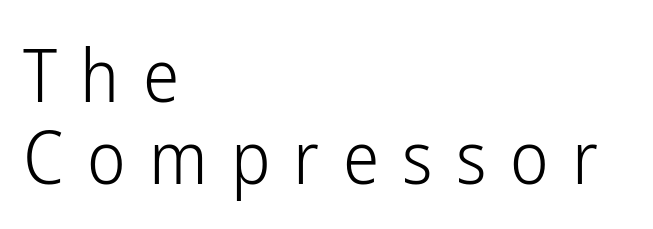
The compositor pushed each line to the left boundary. Leading: reduced. Serif or sans? Sans — the stroke terminals are bare. Just letters on the line, the space beneath them empty. The letters look calm and open, with moderate or lighter stems. In terms of posture, this sample is upright.
